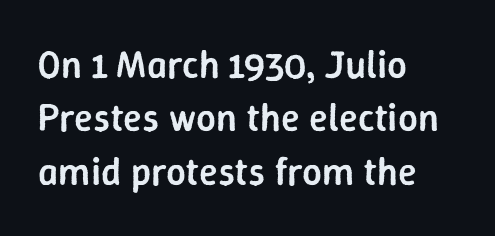
Q: Is the text bold? A: Semi-bold.
Q: Is the text italic (slanted)? A: No, it is upright.
Q: Is the typeface a serif or a sans-serif typeface? A: Sans-serif.
Q: Is the text underlined? A: No.
Q: How is the paragraph aligned? A: Left-aligned.
Q: Is the spacing between letters normal or unusually wide? A: Normal.
Q: Is the spacing between lines tight, normal or loose? A: Normal.
Q: Width (condensed, normal, or wide)? A: Normal.
Q: Stroke contrast? A: Low.
Q: x-height? A: Medium.
Q: Monospaced? A: No.
